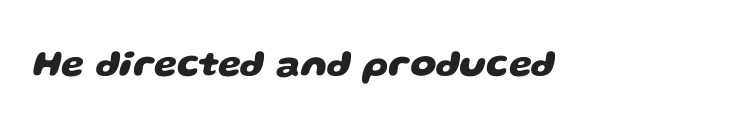
The image shows 37 px heavy, wide sans-serif type; set normal letter spacing, not underlined; low stroke contrast and a large x-height.
